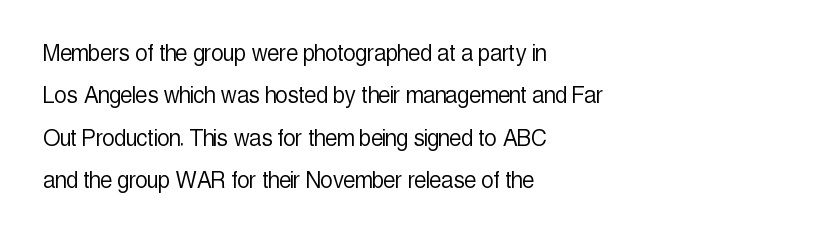
The image shows 27 px text type, upright; set left-aligned, normal line spacing (1.57x), normal letter spacing, not underlined.
